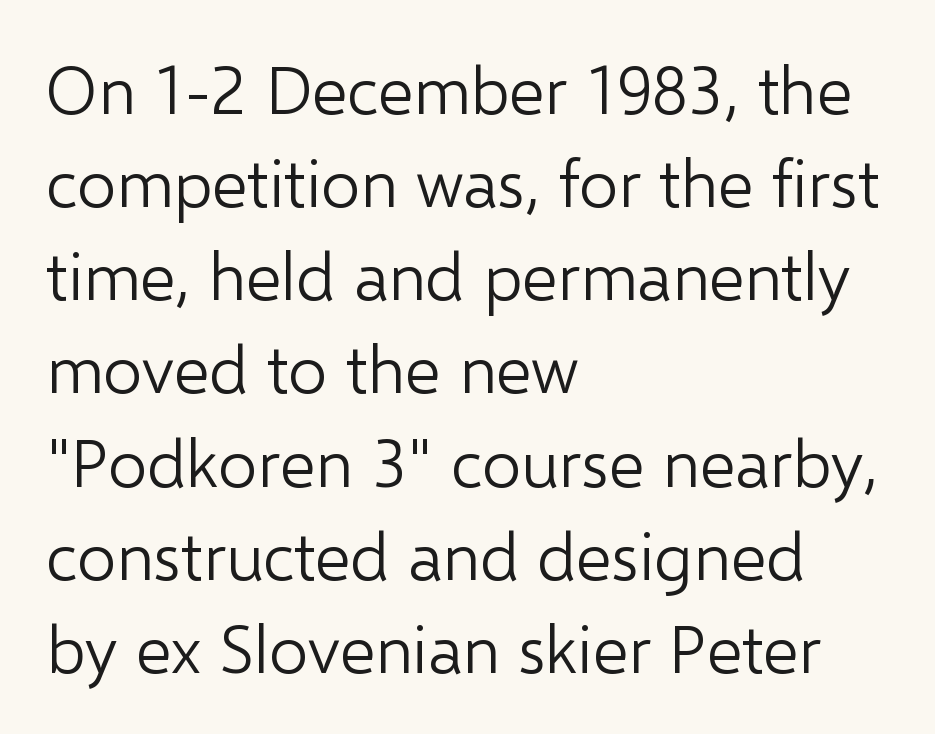
{"serif": "no", "italic": "no", "bold": "no", "weight": "light", "width": "normal", "stroke_contrast": "low", "x_height": "medium", "monospaced": "no", "underline": "no", "align": "left", "line_spacing": "normal", "line_spacing_ratio": 1.37, "letter_spacing": "normal", "letter_spacing_em": 0.0, "glyph_px": 68}
